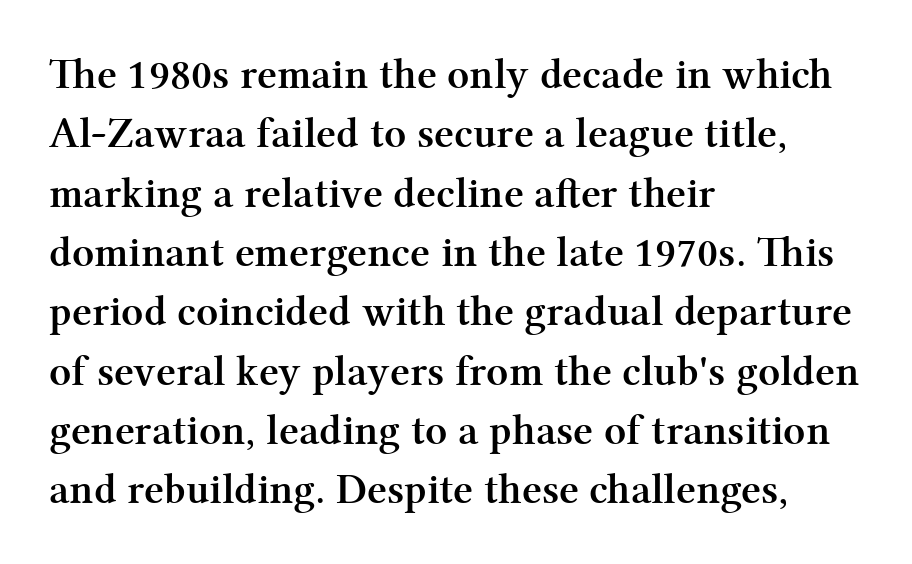
Q: Is the text bold? A: Yes.
Q: Is the text italic (slanted)? A: No, it is upright.
Q: Is the typeface a serif or a sans-serif typeface? A: Serif.
Q: Is the text underlined? A: No.
Q: How is the paragraph aligned? A: Left-aligned.
Q: Is the spacing between letters normal or unusually wide? A: Normal.
Q: Is the spacing between lines tight, normal or loose? A: Normal.
Q: Width (condensed, normal, or wide)? A: Normal.
Q: Stroke contrast? A: Medium.
Q: x-height? A: Medium.
Q: Monospaced? A: No.
